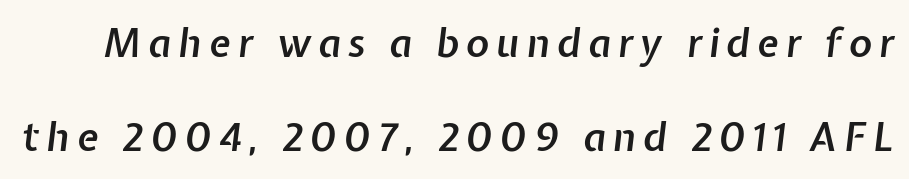
The leading is generous, giving the passage an open texture. Every character sits at an angle, as italics do. Stems and bowls a touch heavier than normal — semibold. Note the varied advance widths — an 'i' is clearly narrower than an 'm'.
